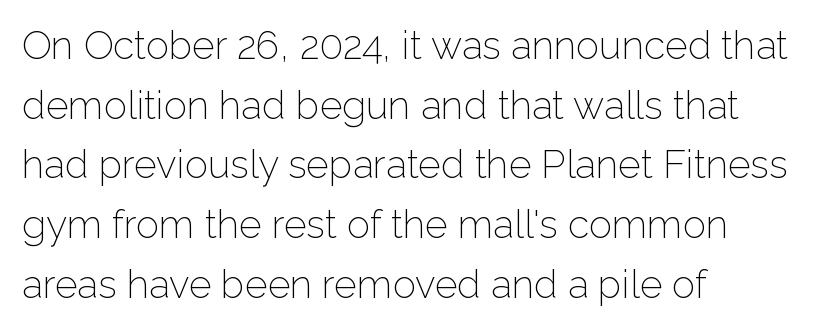
{"serif": "no", "italic": "no", "bold": "no", "weight": "light", "width": "normal", "stroke_contrast": "low", "x_height": "medium", "monospaced": "no", "underline": "no", "align": "left", "line_spacing": "normal", "line_spacing_ratio": 1.53, "letter_spacing": "normal", "letter_spacing_em": 0.0, "glyph_px": 39}
